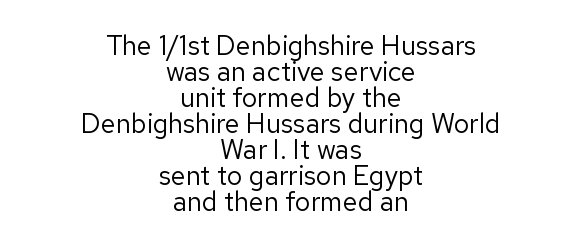
Every stem runs plumb, perpendicular to the baseline. The paragraph has two soft edges and a firm central axis. Is the type heavy? It reads as light-to-regular instead. In terms of letterspacing, this is plain default setting.
